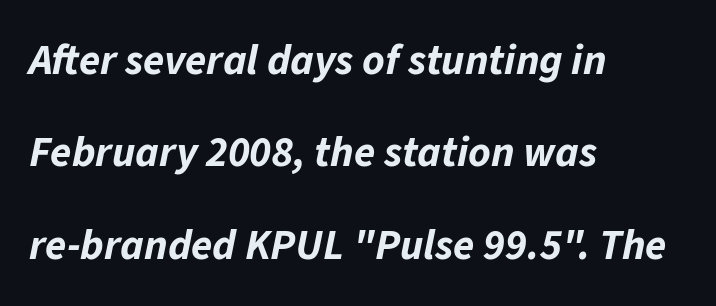
{"italic": "yes", "lean": "right", "slant_degrees": 11, "bold": "yes", "weight": "bold", "width": "normal", "stroke_contrast": "low", "x_height": "medium", "monospaced": "no", "underline": "no", "align": "left", "line_spacing": "loose", "line_spacing_ratio": 2.15, "letter_spacing": "normal", "letter_spacing_em": 0.0, "glyph_px": 43}
